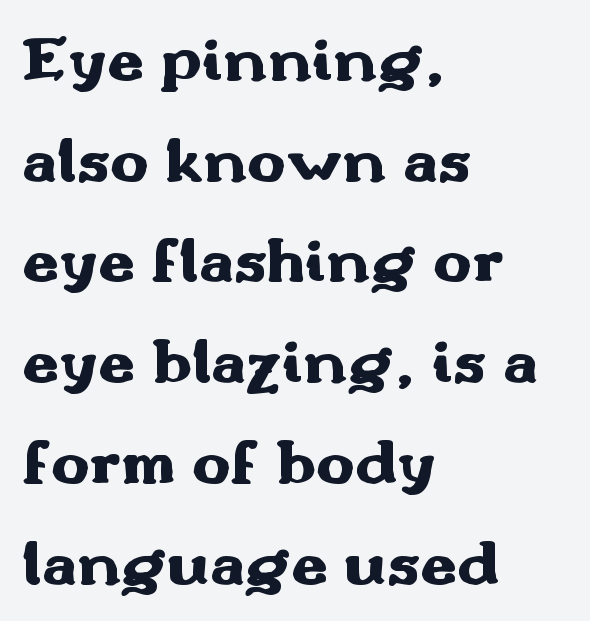
Q: Is the text bold? A: Yes.
Q: Is the text italic (slanted)? A: No, it is upright.
Q: Is the typeface a serif or a sans-serif typeface? A: Sans-serif.
Q: Is the text underlined? A: No.
Q: How is the paragraph aligned? A: Left-aligned.
Q: Is the spacing between letters normal or unusually wide? A: Normal.
Q: Is the spacing between lines tight, normal or loose? A: Normal.
Q: Width (condensed, normal, or wide)? A: Wide.
Q: Stroke contrast? A: Medium.
Q: x-height? A: Small.
Q: Monospaced? A: No.
